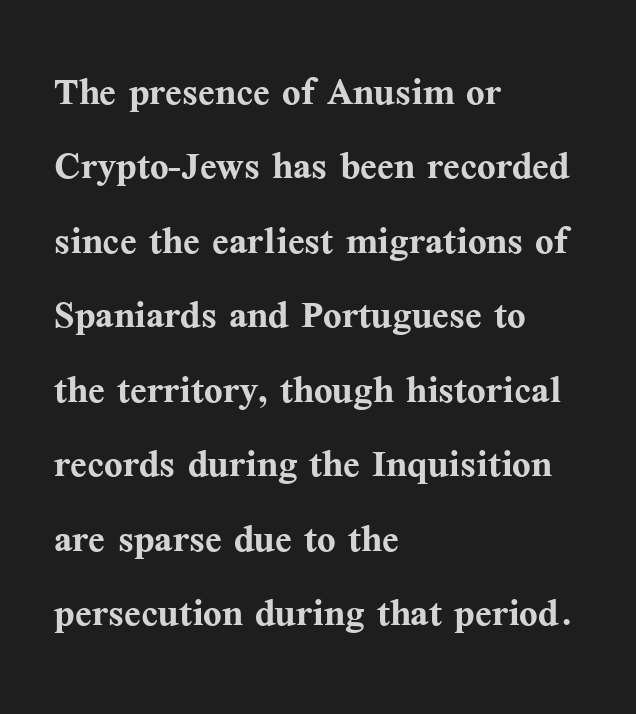
{"serif": "yes", "italic": "no", "bold": "yes", "weight": "semibold", "width": "normal", "stroke_contrast": "medium", "x_height": "medium", "monospaced": "no", "underline": "no", "align": "left", "line_spacing": "normal", "line_spacing_ratio": 1.52, "letter_spacing": "normal", "letter_spacing_em": 0.0, "glyph_px": 49}
